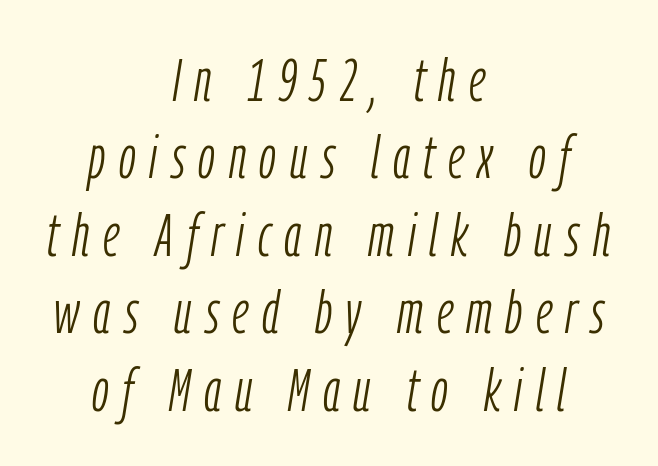
{"italic": "yes", "lean": "right", "slant_degrees": 9, "bold": "no", "weight": "light", "width": "condensed", "stroke_contrast": "low", "x_height": "medium", "monospaced": "no", "underline": "no", "align": "center", "line_spacing": "normal", "line_spacing_ratio": 1.27, "letter_spacing": "wide", "letter_spacing_em": 0.22, "glyph_px": 61}
